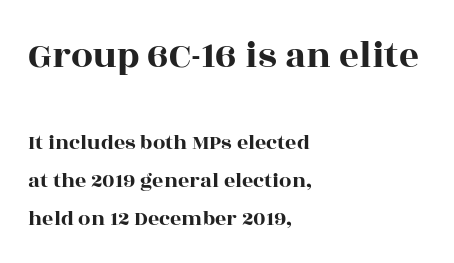
Here the designer chose a conventional face with non-uniform glyph widths. Only glyphs here, with clear space below each row. Do the letters lean? They stand straight. Old-style or modern, the face here clearly has serifs. This rendering uses left alignment, leaving the right contour irregular.
